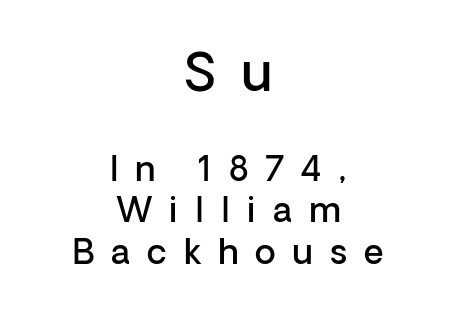
The image shows 51 px semibold sans-serif type, upright; set centered, line spacing 1.22x, unusually wide letter spacing (+0.5 em), not underlined; the first (top) block is 1.5x larger; low stroke contrast and a medium x-height.
